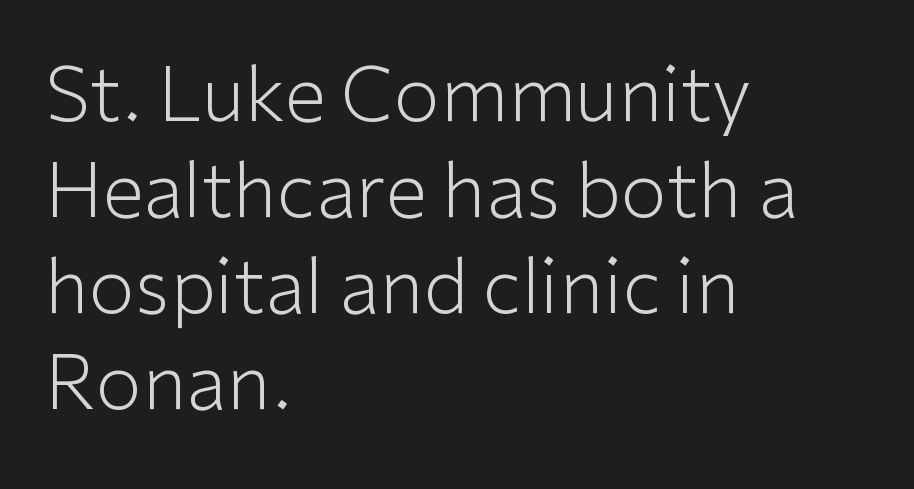
{"serif": "no", "italic": "no", "bold": "no", "weight": "light", "width": "normal", "stroke_contrast": "low", "x_height": "medium", "monospaced": "no", "underline": "no", "align": "left", "line_spacing": "normal", "line_spacing_ratio": 1.28, "letter_spacing": "normal", "letter_spacing_em": 0.0, "glyph_px": 75}
